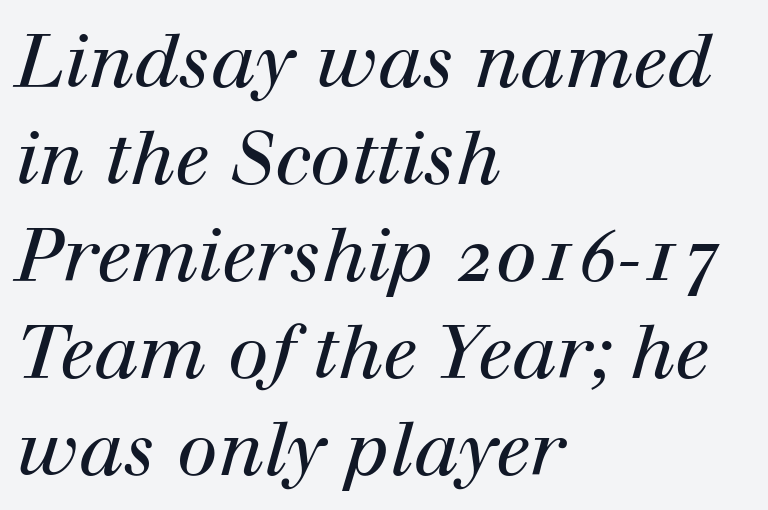
The image shows 74 px regular-weight serif type, italic (leaning right); set left-aligned, normal line spacing (1.31x), normal letter spacing, not underlined; high stroke contrast and a medium x-height.
